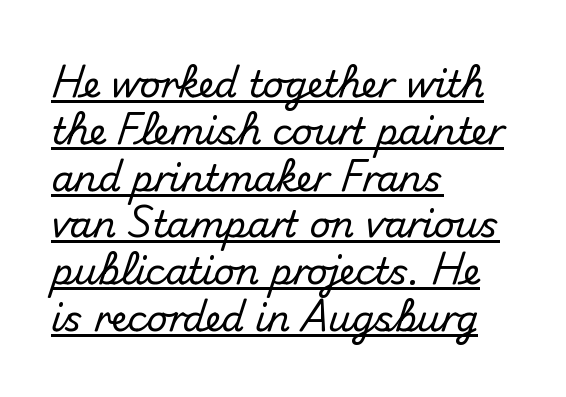
{"serif": "no", "width": "normal", "stroke_contrast": "medium", "x_height": "small", "monospaced": "no", "underline": "yes", "align": "left", "line_spacing": "normal", "line_spacing_ratio": 1.3, "letter_spacing": "normal", "letter_spacing_em": 0.0, "glyph_px": 36}
